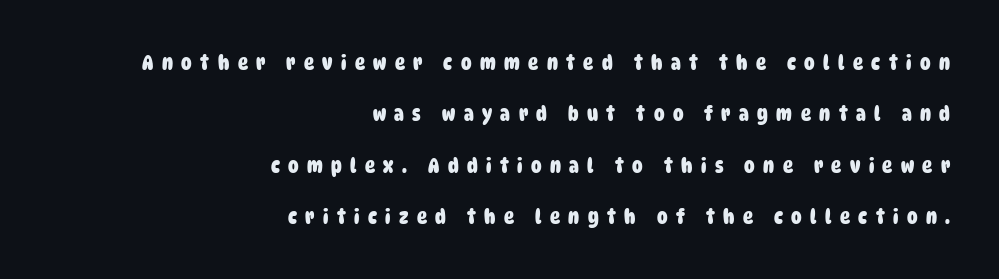
Q: Is the text bold? A: Yes.
Q: Is the text underlined? A: No.
Q: How is the paragraph aligned? A: Right-aligned.
Q: Is the spacing between letters normal or unusually wide? A: Unusually wide.
Q: Is the spacing between lines tight, normal or loose? A: Loose.
